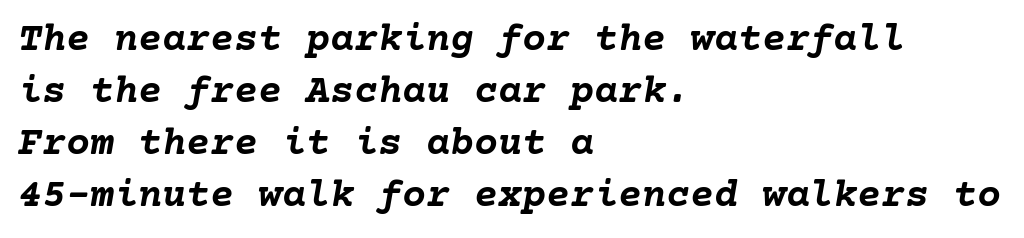
The image shows 40 px semibold type, italic (leaning right); set left-aligned, normal line spacing (1.3x), normal letter spacing, not underlined; low stroke contrast and a medium x-height.
